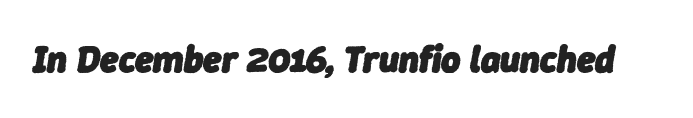
Q: Is the text bold? A: Yes.
Q: Is the text italic (slanted)? A: Yes, it leans right by about 9 degrees.
Q: Is the text underlined? A: No.
Q: Is the spacing between letters normal or unusually wide? A: Normal.
Q: Width (condensed, normal, or wide)? A: Normal.
Q: Stroke contrast? A: Low.
Q: x-height? A: Medium.
Q: Monospaced? A: No.
